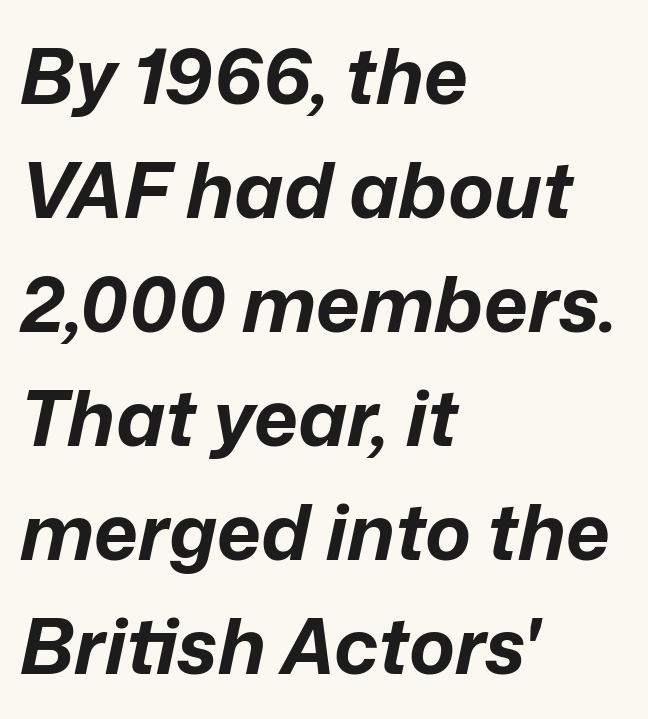
The image shows 77 px bold type, italic (leaning right); set left-aligned, normal line spacing (1.48x), normal letter spacing, not underlined; low stroke contrast and a medium x-height.
